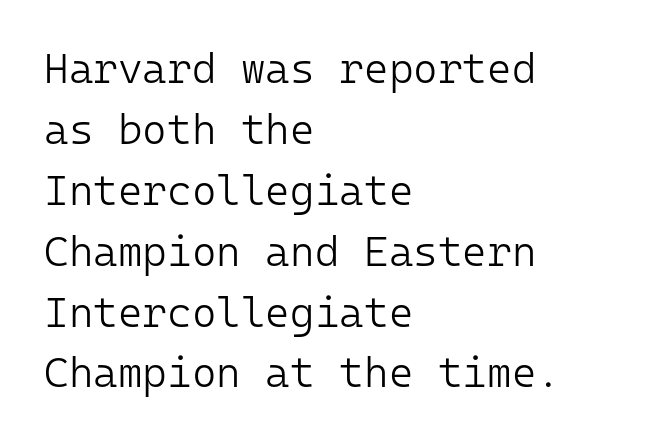
Q: Is the text bold? A: No.
Q: Is the text italic (slanted)? A: No, it is upright.
Q: Is the typeface a serif or a sans-serif typeface? A: Sans-serif.
Q: Is the text underlined? A: No.
Q: How is the paragraph aligned? A: Left-aligned.
Q: Is the spacing between letters normal or unusually wide? A: Normal.
Q: Is the spacing between lines tight, normal or loose? A: Normal.
Q: Width (condensed, normal, or wide)? A: Normal.
Q: Stroke contrast? A: Low.
Q: x-height? A: Medium.
Q: Monospaced? A: Yes.
